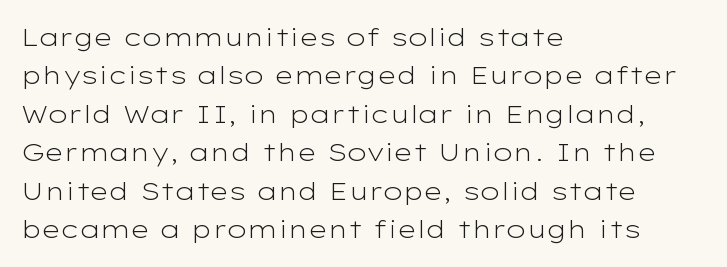
The image shows 25 px text type, upright; set left-aligned, normal line spacing (1.54x), normal letter spacing, not underlined.
